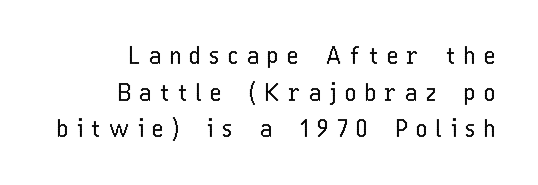
{"italic": "no", "bold": "no", "underline": "no", "align": "right", "line_spacing": "normal", "line_spacing_ratio": 1.53, "letter_spacing": "wide", "letter_spacing_em": 0.36, "glyph_px": 24}
